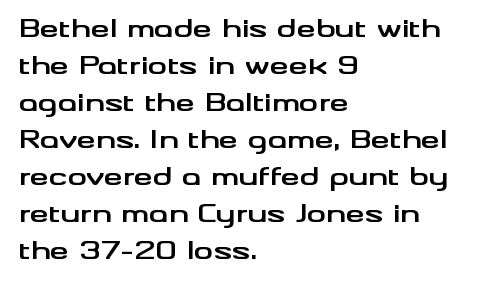
The image shows 24 px bold type, upright; set left-aligned, normal line spacing (1.54x), normal letter spacing, not underlined.
